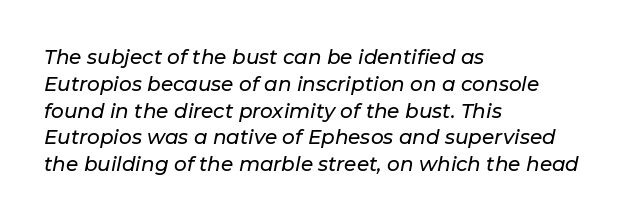
The image shows 20 px text type, italic (leaning right); set left-aligned, normal line spacing (1.34x), normal letter spacing, not underlined.
